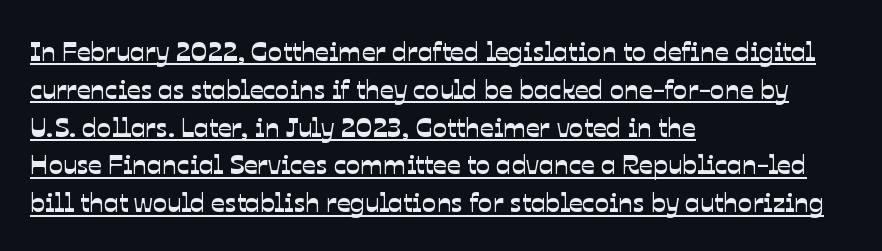
The image shows 27 px text type; set left-aligned, normal line spacing (1.4x), normal letter spacing, underlined.
